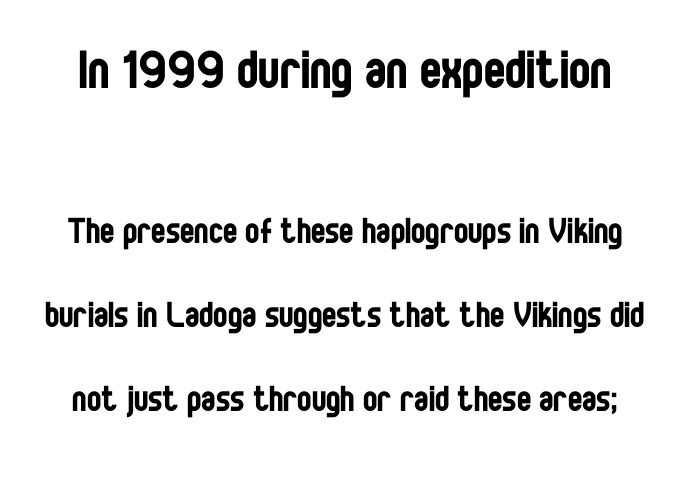
The rendering uses a large line-height, opening up the rows. Italic: no, the glyphs are upright roman. Underlining? Definitely not there. Think of a printed novel: that variable character pitch is what you see here. No feet cap the strokes, marking this as sans-serif type.
